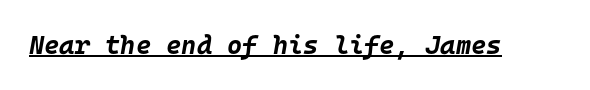
The image shows 26 px bold type, italic (leaning right); set normal letter spacing, underlined.
